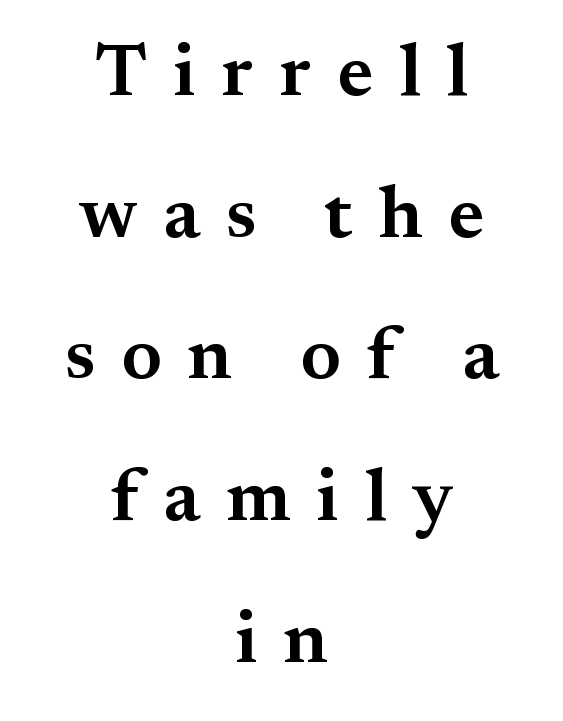
The image shows 75 px semibold serif type, upright; set centered, line spacing 1.89x, unusually wide letter spacing (+0.34 em), not underlined; medium stroke contrast and a small x-height.
